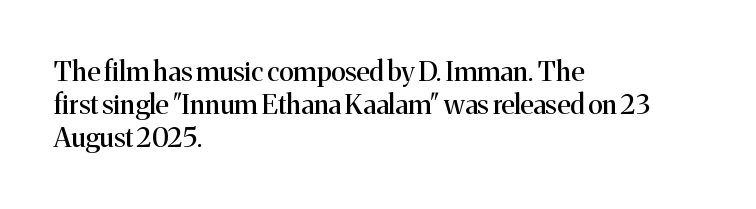
Q: Is the text italic (slanted)? A: No, it is upright.
Q: Is the text underlined? A: No.
Q: How is the paragraph aligned? A: Left-aligned.
Q: Is the spacing between letters normal or unusually wide? A: Normal.
